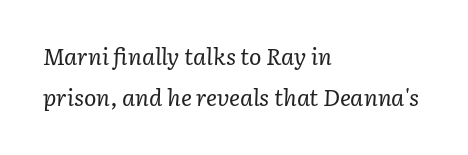
The image shows 23 px text type, italic (leaning right); set left-aligned, line spacing 1.78x, normal letter spacing, not underlined.
